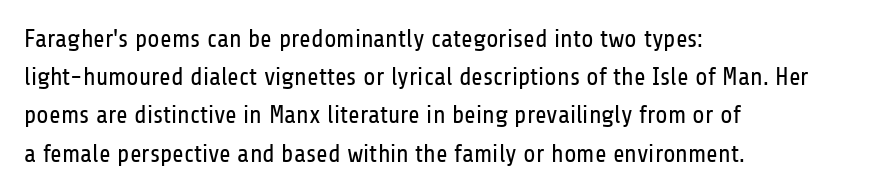
Q: Is the text bold? A: No.
Q: Is the text italic (slanted)? A: No, it is upright.
Q: Is the text underlined? A: No.
Q: How is the paragraph aligned? A: Left-aligned.
Q: Is the spacing between letters normal or unusually wide? A: Normal.
Q: Is the spacing between lines tight, normal or loose? A: Normal.
